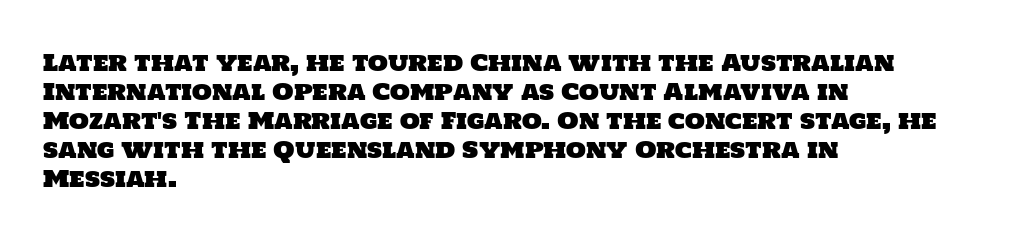
{"underline": "no", "align": "left", "line_spacing": "normal", "line_spacing_ratio": 1.26, "letter_spacing": "normal", "letter_spacing_em": 0.0, "glyph_px": 23}
